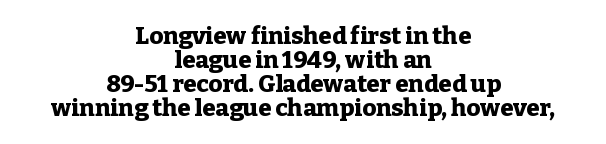
The image shows 24 px bold type, upright; set centered, tight line spacing (1.0x), normal letter spacing, not underlined.
